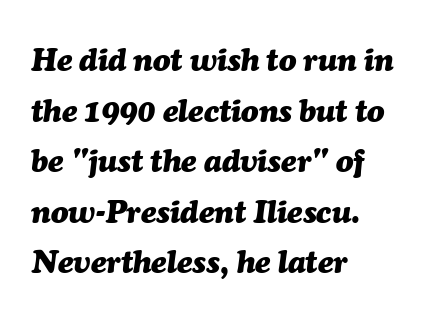
The image shows 32 px heavy type, italic (leaning right); set left-aligned, normal line spacing (1.58x), normal letter spacing, not underlined; medium stroke contrast and a medium x-height.
